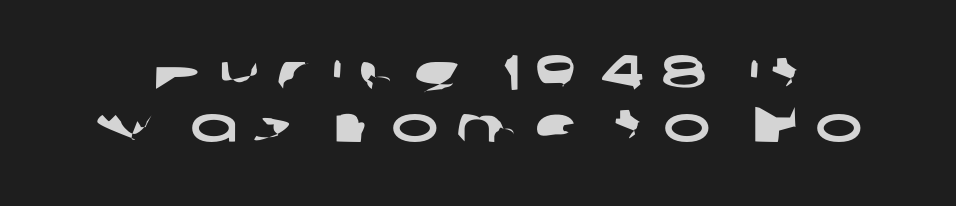
Here the designer chose a conventional face with non-uniform glyph widths. You can tell from the bare stems that sans-serif type was used. Vertically, the passage feels compressed, each row crowding the next. Underlining? Definitely not there. The gaps between neighbouring characters are conspicuously large.
